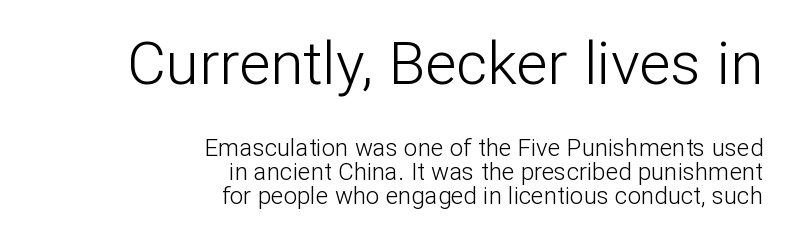
{"serif": "no", "italic": "no", "bold": "no", "weight": "light", "width": "normal", "stroke_contrast": "low", "x_height": "medium", "monospaced": "no", "underline": "no", "align": "right", "line_spacing": "tight", "line_spacing_ratio": 0.99, "letter_spacing": "normal", "letter_spacing_em": 0.0, "larger_block": "first", "size_ratio": 2.5, "glyph_px": 60}
